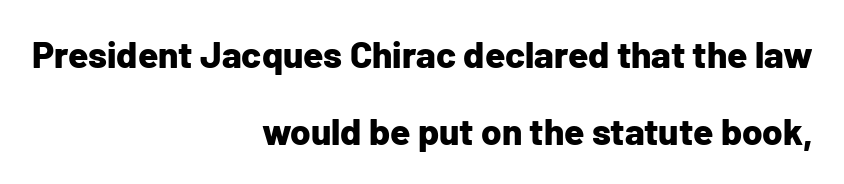
The image shows 37 px bold sans-serif type, upright; set right-aligned, loose line spacing (2.07x), normal letter spacing, not underlined; low stroke contrast and a medium x-height.
